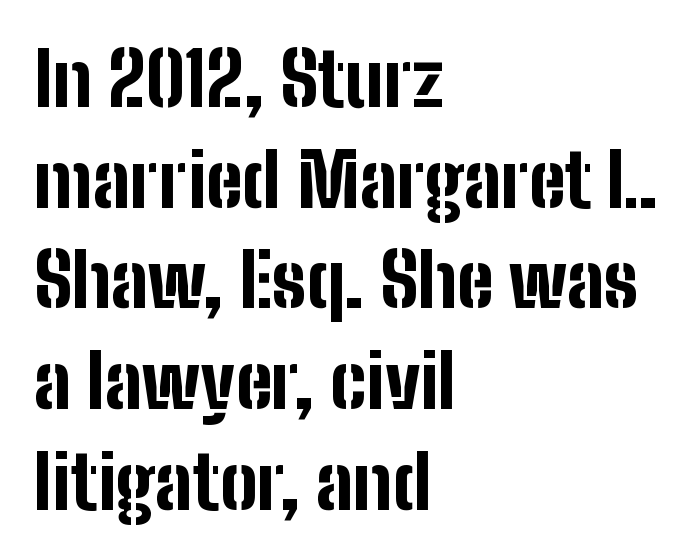
Baseline-to-baseline distance is the conventional proportion of letter height. Compared with typical body copy, the letter spacing here is the same. Stroke thickness is high; the sample reads as a true bold. Italic? Not at all — the glyphs are vertical.
